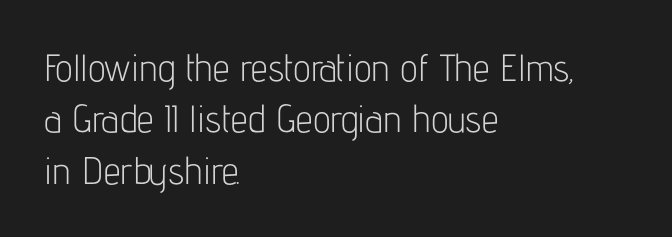
{"serif": "no", "italic": "no", "bold": "no", "weight": "light", "width": "condensed", "stroke_contrast": "low", "x_height": "medium", "monospaced": "no", "underline": "no", "align": "left", "line_spacing": "normal", "line_spacing_ratio": 1.35, "letter_spacing": "normal", "letter_spacing_em": 0.0, "glyph_px": 38}
